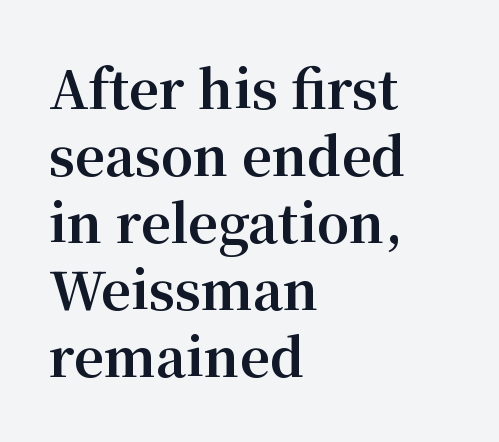
{"serif": "yes", "italic": "no", "bold": "yes", "weight": "bold", "width": "normal", "stroke_contrast": "medium", "x_height": "medium", "monospaced": "no", "underline": "no", "align": "left", "line_spacing": "normal", "line_spacing_ratio": 1.29, "letter_spacing": "normal", "letter_spacing_em": 0.0, "glyph_px": 52}
